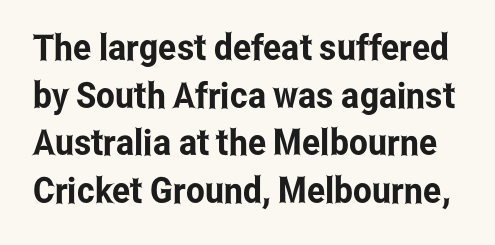
The passage shown stacks its lines at a standard gap. Classification — sans serif. Characters follow at the spacing the type designer built in. The space directly below the letters is spotless.
